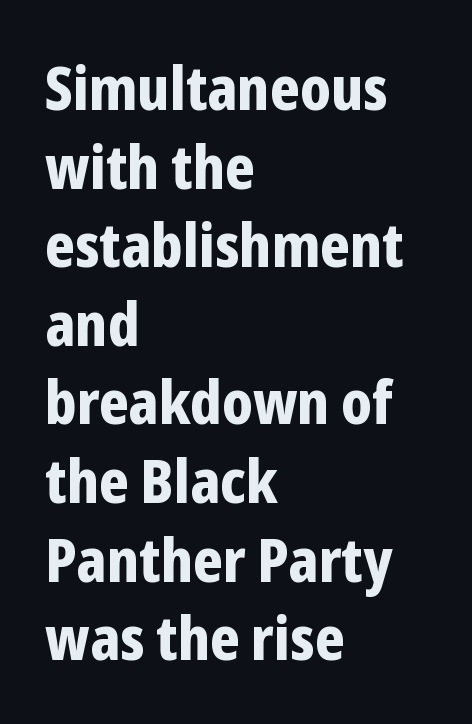
{"serif": "no", "italic": "no", "bold": "yes", "weight": "bold", "width": "condensed", "stroke_contrast": "low", "x_height": "medium", "monospaced": "no", "underline": "no", "align": "left", "line_spacing": "normal", "line_spacing_ratio": 1.31, "letter_spacing": "normal", "letter_spacing_em": 0.0, "glyph_px": 60}
